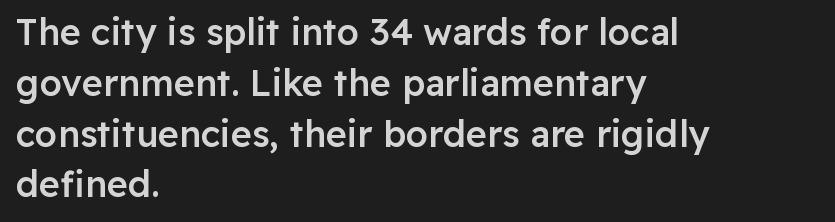
Q: Is the text bold? A: Semi-bold.
Q: Is the text italic (slanted)? A: No, it is upright.
Q: Is the typeface a serif or a sans-serif typeface? A: Sans-serif.
Q: Is the text underlined? A: No.
Q: How is the paragraph aligned? A: Left-aligned.
Q: Is the spacing between letters normal or unusually wide? A: Normal.
Q: Is the spacing between lines tight, normal or loose? A: Normal.
Q: Width (condensed, normal, or wide)? A: Normal.
Q: Stroke contrast? A: Low.
Q: x-height? A: Medium.
Q: Monospaced? A: No.
